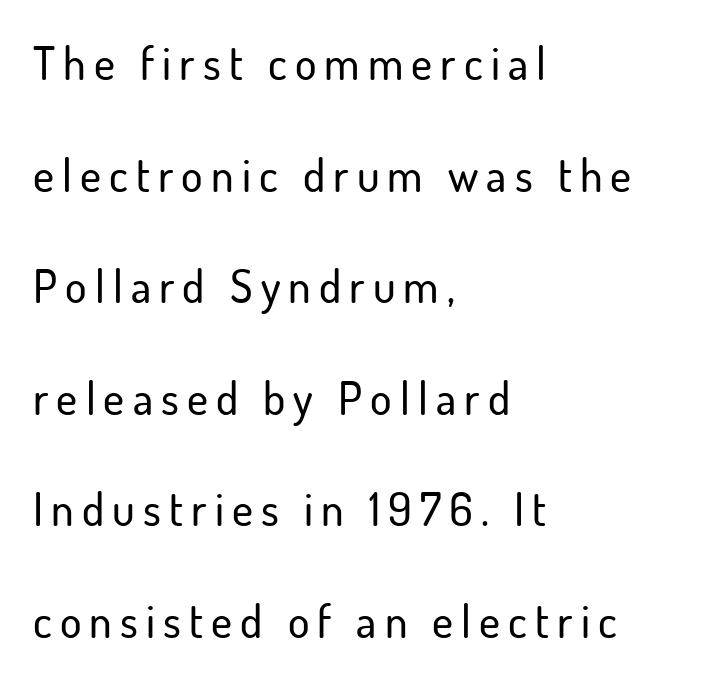
{"serif": "no", "italic": "no", "width": "normal", "stroke_contrast": "low", "x_height": "small", "monospaced": "no", "underline": "no", "align": "left", "line_spacing": "loose", "line_spacing_ratio": 2.48, "glyph_px": 45}
